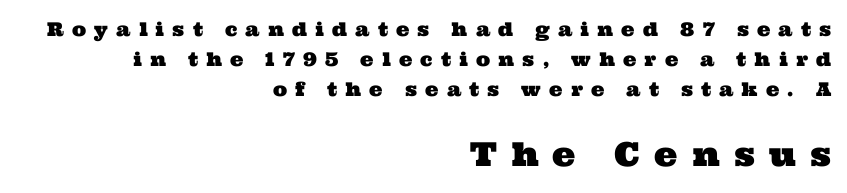
Q: Is the typeface a serif or a sans-serif typeface? A: Serif.
Q: Is the text underlined? A: No.
Q: How is the paragraph aligned? A: Right-aligned.
Q: Is the spacing between letters normal or unusually wide? A: Unusually wide.
Q: Is the spacing between lines tight, normal or loose? A: Normal.
Q: Which block of text is set in a larger size, the first (top) or the second (bottom)? A: The second (bottom) one.
Q: Width (condensed, normal, or wide)? A: Wide.
Q: Stroke contrast? A: Medium.
Q: x-height? A: Medium.
Q: Monospaced? A: No.
